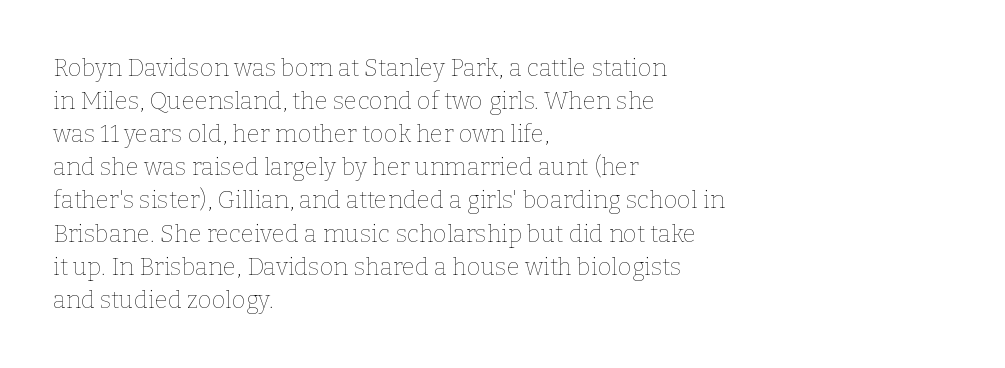
Horizontally, the lines are justified to the leading edge only. A roman cut, with each character standing at attention. The lines sit at an ordinary, default distance from one another. The font sits on the lighter half of the weight spectrum, regular included. Just letters on the line, the space beneath them empty. Standard letterfit; no display-style spreading of the glyphs.
